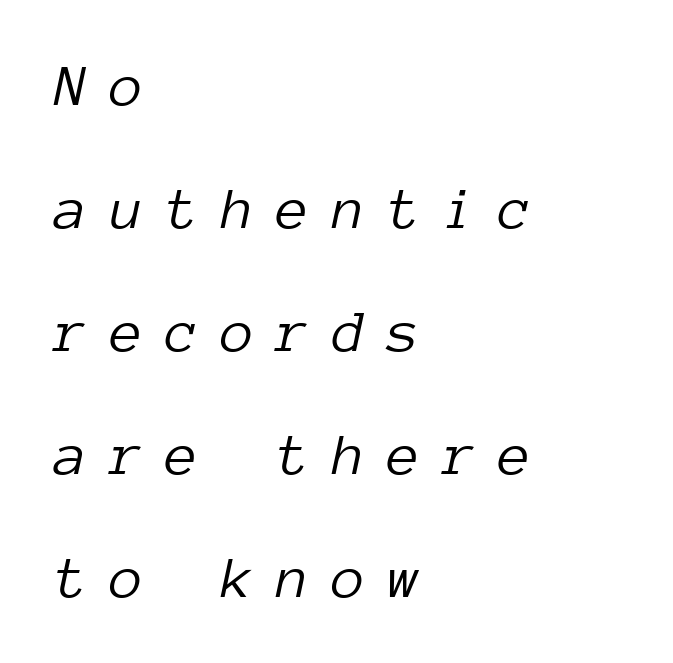
Clear beneath every line of the passage. The paragraph has a hard left edge and a soft right edge. Look at the tracking — it's clearly loosened, letters drifting apart. Regarding leading, the lines here are spaced well apart. You can tell it's italic because the verticals aren't actually vertical.
